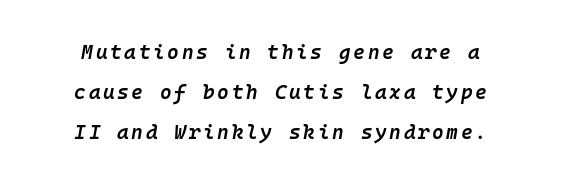
Glance below the letters and you will spot only blank space. If you drew a line through each stem, it would be angled. Weight check: semibold — heavier than regular, not quite bold. The space between consecutive lines is lavish.
